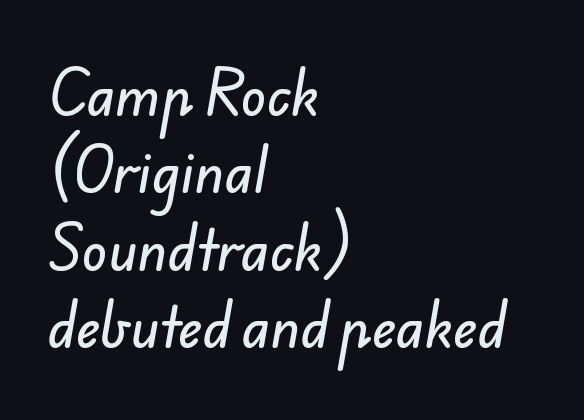
The image shows 53 px sans-serif type; set left-aligned, normal line spacing (1.46x), normal letter spacing, not underlined; low stroke contrast and a small x-height.
